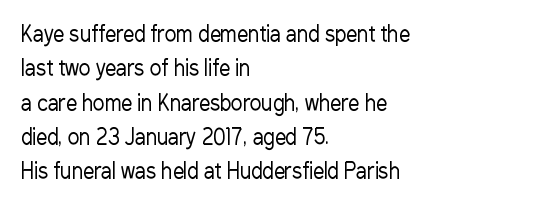
The image shows 22 px text type, upright; set left-aligned, normal line spacing (1.56x), normal letter spacing, not underlined.
